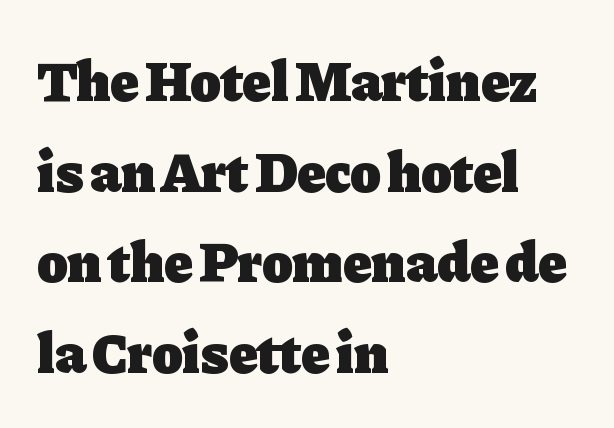
The image shows 57 px heavy serif type, upright; set left-aligned, normal line spacing (1.59x), normal letter spacing, not underlined; low stroke contrast and a medium x-height.
